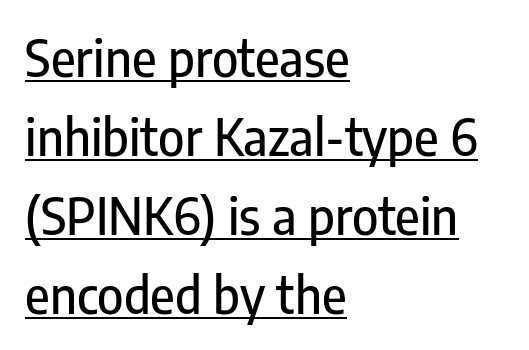
The image shows 50 px condensed sans-serif type, upright; set left-aligned, normal line spacing (1.58x), normal letter spacing, underlined; low stroke contrast and a medium x-height.
